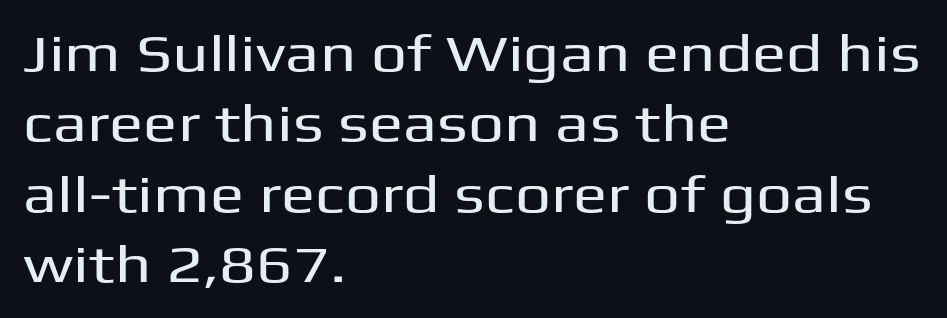
The image shows 51 px wide sans-serif type, upright; set left-aligned, normal line spacing (1.38x), normal letter spacing, not underlined; medium stroke contrast and a medium x-height.
